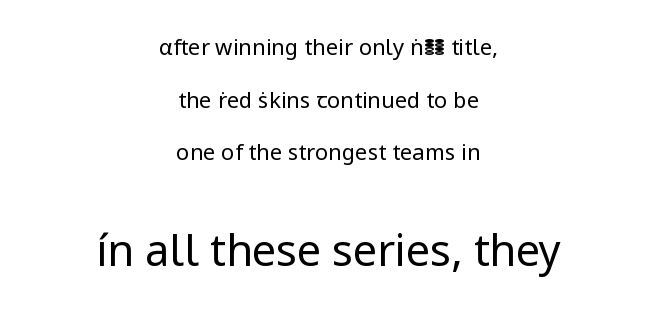
The following chunk of copy outweighs the initial chunk in type size. Each line is balanced around a shared central axis. Anything drawn beneath the words? Only blank space. Leading: increased. Is the stroke heavy? The answer is a plain regular-or-lighter.
